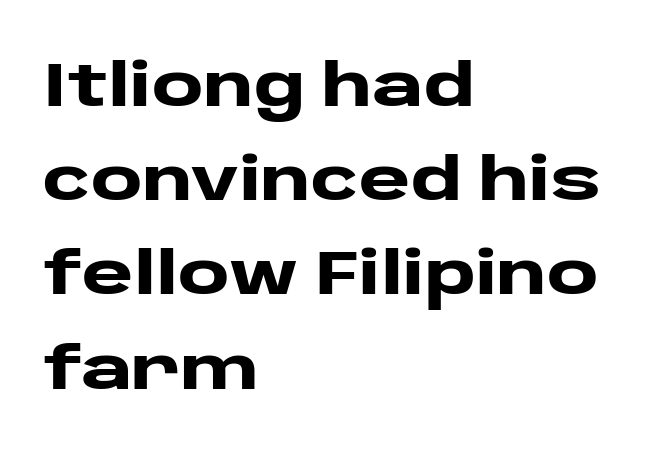
{"serif": "no", "italic": "no", "bold": "yes", "weight": "heavy", "width": "wide", "stroke_contrast": "low", "x_height": "large", "monospaced": "no", "underline": "no", "align": "left", "line_spacing": "normal", "line_spacing_ratio": 1.52, "letter_spacing": "normal", "letter_spacing_em": 0.0, "glyph_px": 62}
